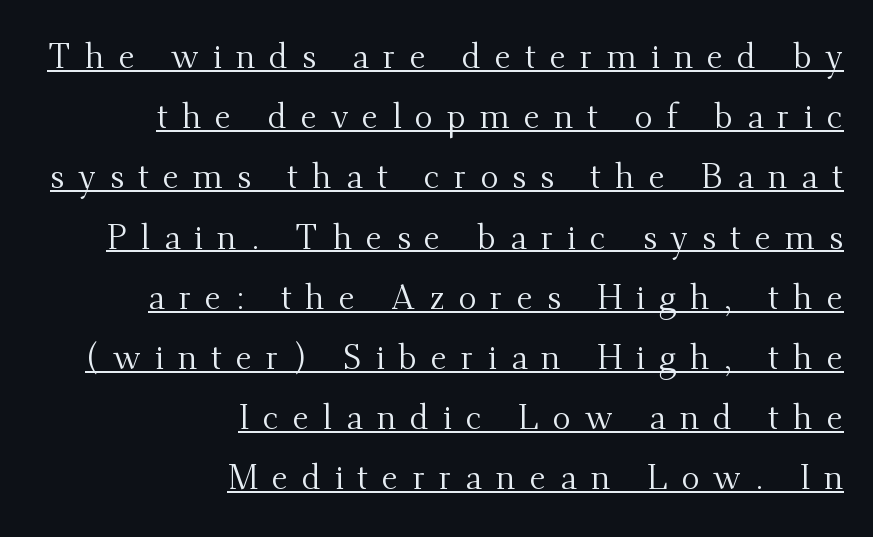
Note the varied advance widths — an 'i' is clearly narrower than an 'm'. Style check: upright. Reading down the block, your eye finds every line finishing at a fixed right position. The tracking reads as deliberately expanded to a designer's eye. A continuous stroke trails under the words, as in a hyperlink. Regarding serifs, this sample has them.
